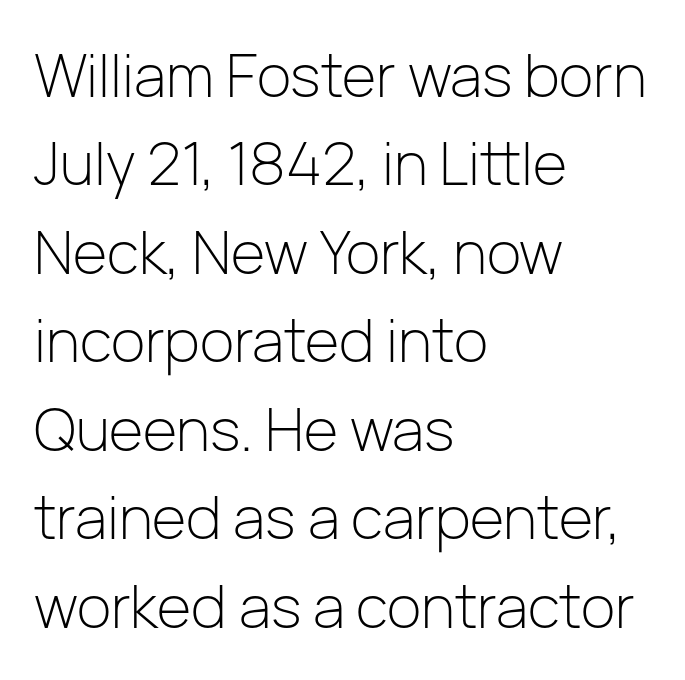
The image shows 59 px light sans-serif type, upright; set left-aligned, normal line spacing (1.5x), normal letter spacing, not underlined; low stroke contrast and a medium x-height.
